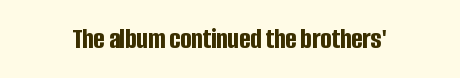
Q: Is the text bold? A: Yes.
Q: Is the text italic (slanted)? A: No, it is upright.
Q: Is the typeface a serif or a sans-serif typeface? A: Sans-serif.
Q: Is the text underlined? A: No.
Q: Is the spacing between letters normal or unusually wide? A: Normal.
Q: Width (condensed, normal, or wide)? A: Condensed.
Q: Stroke contrast? A: Low.
Q: x-height? A: Large.
Q: Monospaced? A: No.
